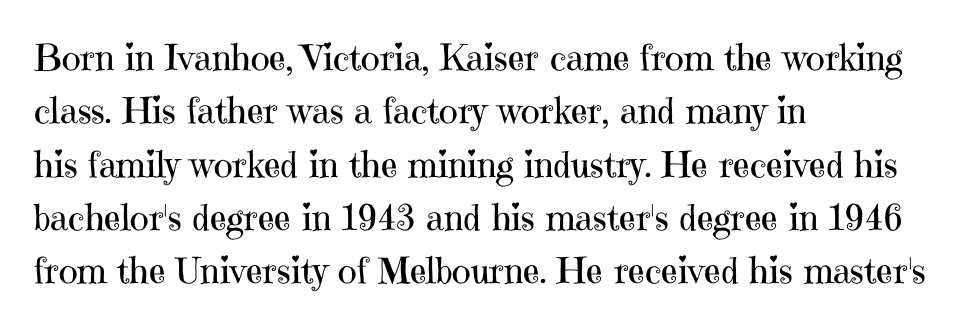
The rows are spaced the way most documents space them. Leftover space on each line is placed entirely after the last word. Do the characters align in a grid? No, the font is proportional. Letterform terminals end in serifs throughout the passage. A bare baseline throughout the passage.
